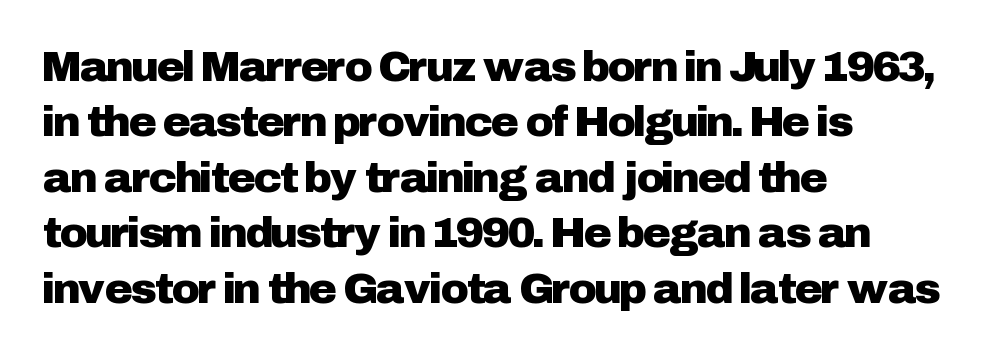
The lettering stays uniformly vertical, giving the passage a roman look. Glyph-to-glyph distance matches everyday printed text. Baseline-to-baseline distance is the conventional proportion of letter height. The passage shown is typed in a proportional face where columns would drift.
